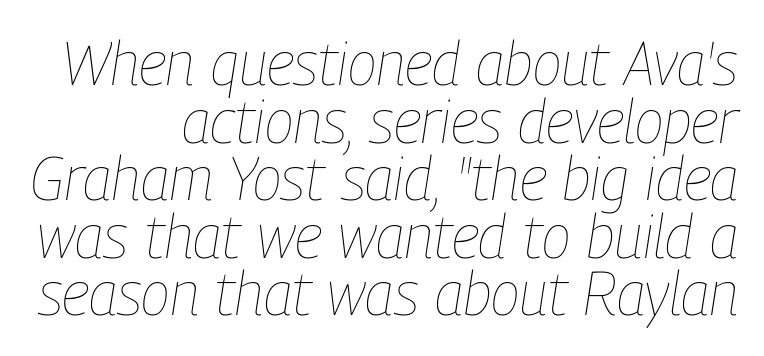
{"italic": "yes", "lean": "right", "slant_degrees": 9, "bold": "no", "weight": "thin", "width": "condensed", "stroke_contrast": "low", "x_height": "medium", "monospaced": "no", "underline": "no", "align": "right", "line_spacing": "tight", "line_spacing_ratio": 0.96, "letter_spacing": "normal", "letter_spacing_em": 0.0, "glyph_px": 60}
